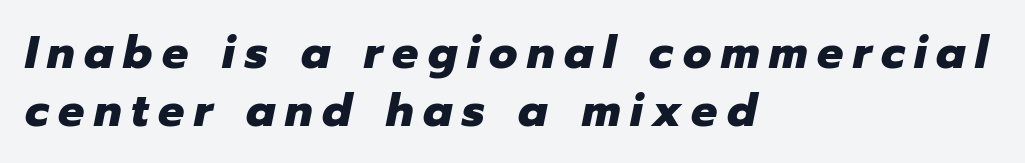
The image shows 46 px heavy type, italic (leaning right); set left-aligned, normal line spacing (1.26x), unusually wide letter spacing (+0.21 em), not underlined; low stroke contrast and a medium x-height.
